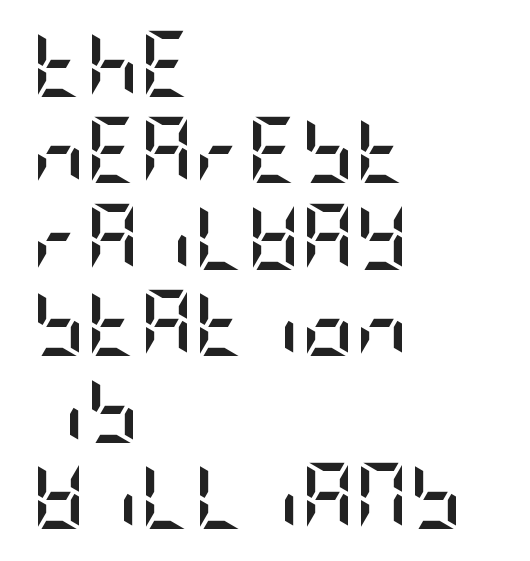
{"serif": "no", "italic": "no", "bold": "yes", "weight": "semibold", "width": "condensed", "stroke_contrast": "low", "x_height": "large", "underline": "no", "align": "left", "line_spacing": "normal", "line_spacing_ratio": 1.31, "letter_spacing": "normal", "letter_spacing_em": 0.0, "glyph_px": 66}
